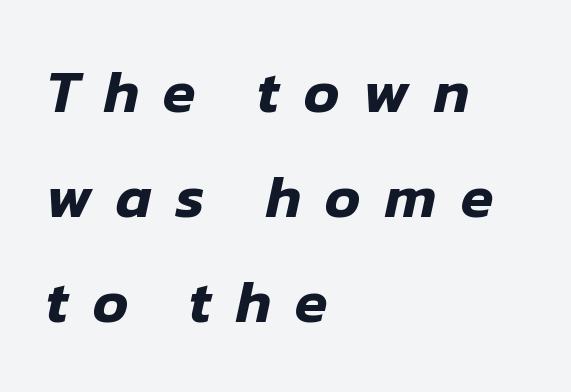
Q: Is the text italic (slanted)? A: Yes, it leans right by about 12 degrees.
Q: Is the text underlined? A: No.
Q: How is the paragraph aligned? A: Left-aligned.
Q: Is the spacing between letters normal or unusually wide? A: Unusually wide.
Q: Width (condensed, normal, or wide)? A: Normal.
Q: Stroke contrast? A: Low.
Q: x-height? A: Medium.
Q: Monospaced? A: No.
